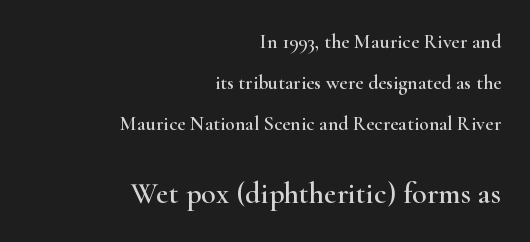
Q: Is the text italic (slanted)? A: No, it is upright.
Q: Is the typeface a serif or a sans-serif typeface? A: Serif.
Q: Is the text underlined? A: No.
Q: How is the paragraph aligned? A: Right-aligned.
Q: Is the spacing between letters normal or unusually wide? A: Normal.
Q: Is the spacing between lines tight, normal or loose? A: Loose.
Q: Which block of text is set in a larger size, the first (top) or the second (bottom)? A: The second (bottom) one.
Q: Width (condensed, normal, or wide)? A: Wide.
Q: Stroke contrast? A: High.
Q: x-height? A: Small.
Q: Monospaced? A: No.
